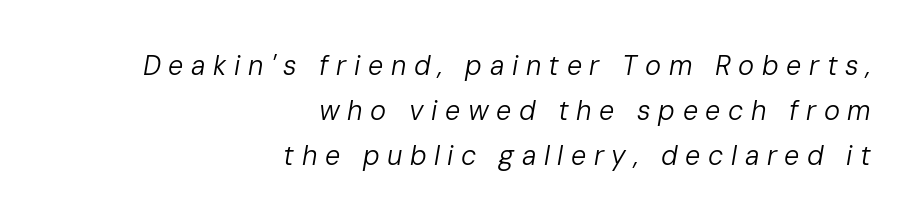
Q: Is the text bold? A: No.
Q: Is the text italic (slanted)? A: Yes, it leans right by about 10 degrees.
Q: Is the text underlined? A: No.
Q: How is the paragraph aligned? A: Right-aligned.
Q: Is the spacing between letters normal or unusually wide? A: Unusually wide.
Q: Is the spacing between lines tight, normal or loose? A: Normal.
